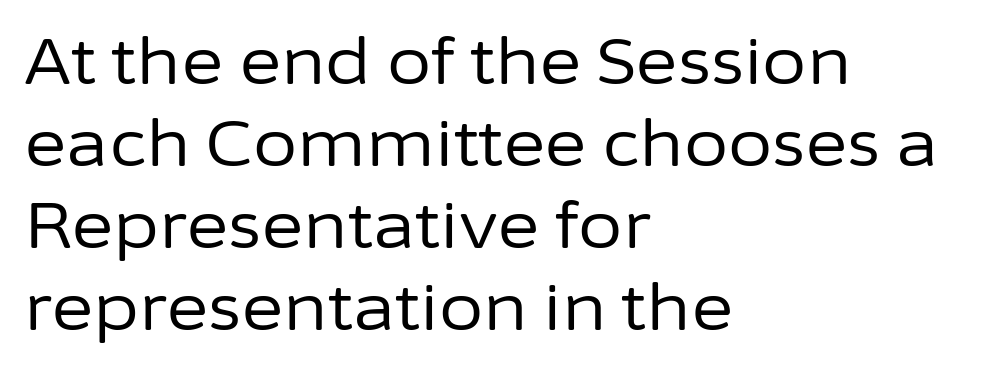
Q: Is the text bold? A: No.
Q: Is the text italic (slanted)? A: No, it is upright.
Q: Is the typeface a serif or a sans-serif typeface? A: Sans-serif.
Q: Is the text underlined? A: No.
Q: How is the paragraph aligned? A: Left-aligned.
Q: Is the spacing between letters normal or unusually wide? A: Normal.
Q: Is the spacing between lines tight, normal or loose? A: Normal.
Q: Width (condensed, normal, or wide)? A: Normal.
Q: Stroke contrast? A: Low.
Q: x-height? A: Medium.
Q: Monospaced? A: No.
